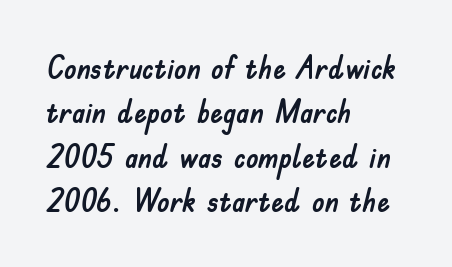
The image shows 32 px sans-serif type; set left-aligned, normal line spacing (1.39x), normal letter spacing, not underlined; low stroke contrast and a small x-height.
